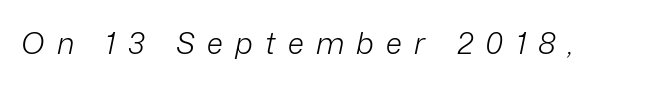
Q: Is the text bold? A: No.
Q: Is the text italic (slanted)? A: Yes, it leans right by about 12 degrees.
Q: Is the text underlined? A: No.
Q: Is the spacing between letters normal or unusually wide? A: Unusually wide.
Q: Width (condensed, normal, or wide)? A: Normal.
Q: Stroke contrast? A: Low.
Q: x-height? A: Medium.
Q: Monospaced? A: No.
